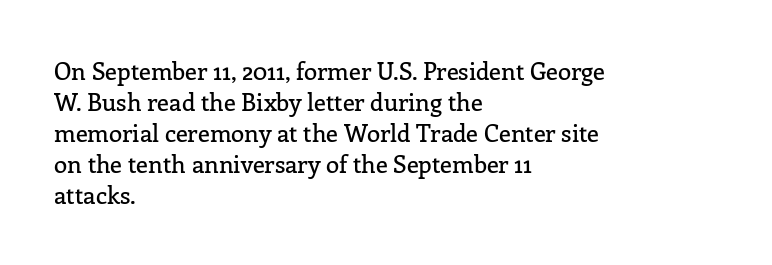
Q: Is the text italic (slanted)? A: No, it is upright.
Q: Is the text underlined? A: No.
Q: How is the paragraph aligned? A: Left-aligned.
Q: Is the spacing between letters normal or unusually wide? A: Normal.
Q: Is the spacing between lines tight, normal or loose? A: Normal.
